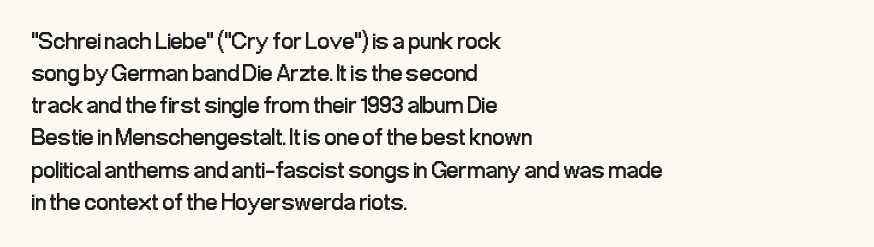
Q: Is the text bold? A: No.
Q: Is the text italic (slanted)? A: No, it is upright.
Q: Is the text underlined? A: No.
Q: How is the paragraph aligned? A: Left-aligned.
Q: Is the spacing between letters normal or unusually wide? A: Normal.
Q: Is the spacing between lines tight, normal or loose? A: Normal.
